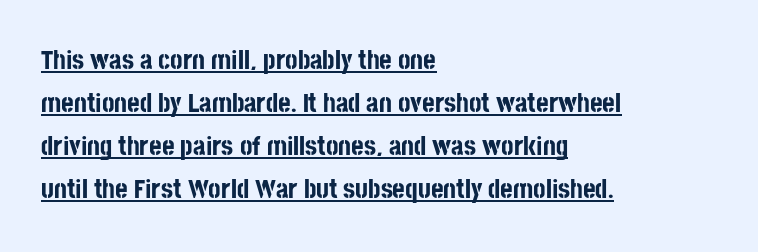
Q: Is the text bold? A: Yes.
Q: Is the text italic (slanted)? A: No, it is upright.
Q: Is the text underlined? A: Yes.
Q: How is the paragraph aligned? A: Left-aligned.
Q: Is the spacing between letters normal or unusually wide? A: Normal.
Q: Is the spacing between lines tight, normal or loose? A: Normal.
